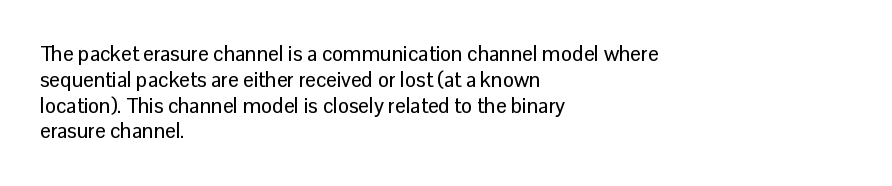
Underline: absent. This rendering uses left alignment, leaving the right contour irregular. A typesetter would mark this as roman, not italic. In terms of letterspacing, this is plain default setting.
